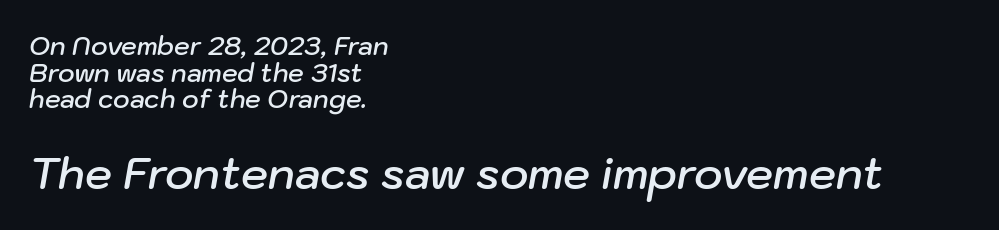
{"italic": "yes", "lean": "right", "slant_degrees": 10, "bold": "semi", "weight": "semibold", "width": "normal", "stroke_contrast": "low", "x_height": "medium", "monospaced": "no", "underline": "no", "align": "left", "line_spacing": "tight", "line_spacing_ratio": 1.07, "letter_spacing": "normal", "letter_spacing_em": 0.0, "larger_block": "second", "size_ratio": 1.72, "glyph_px": 43}
